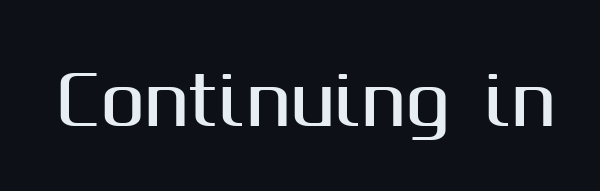
Typographically, this falls in the sans-serif category. This rendering features lettering with no underline. Here the glyphs are tracked normally, forming tight word shapes. This sample has the flowing, uneven cadence of proportional lettering.
